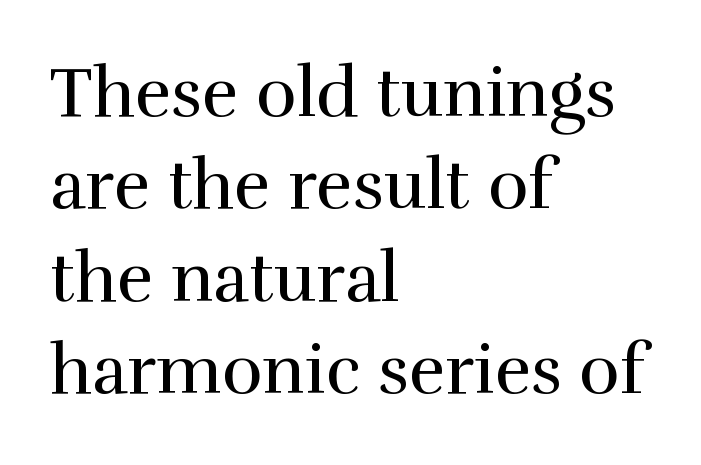
Q: Is the text bold? A: No.
Q: Is the text italic (slanted)? A: No, it is upright.
Q: Is the typeface a serif or a sans-serif typeface? A: Serif.
Q: Is the text underlined? A: No.
Q: How is the paragraph aligned? A: Left-aligned.
Q: Is the spacing between letters normal or unusually wide? A: Normal.
Q: Is the spacing between lines tight, normal or loose? A: Normal.
Q: Width (condensed, normal, or wide)? A: Normal.
Q: x-height? A: Medium.
Q: Monospaced? A: No.
